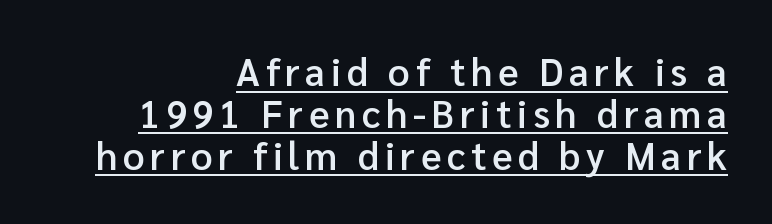
Unlike a traditional serif, this face leaves its strokes unadorned. Semibold letterforms, between regular and bold. The passage shown is typed in a proportional face where columns would drift. The ragged edge is on the left, which tells us the setting is flush right.
